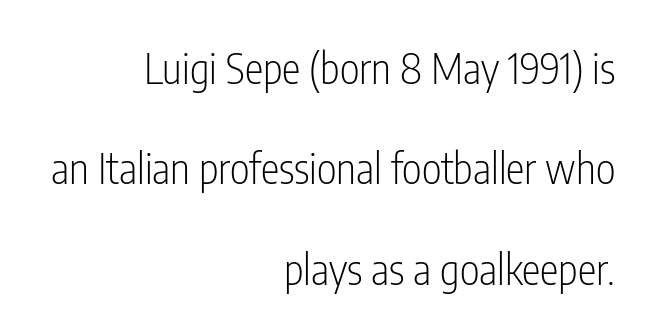
Unbolded letterforms with no extra heft. How would I describe the line gaps? Wide and relaxed. These lines stack with their right ends in a neat column. The specimen omits any rule beneath the text block's lines.
